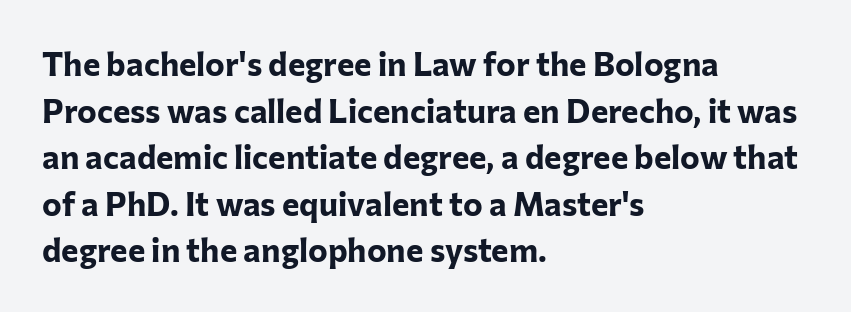
Q: Is the text bold? A: Yes.
Q: Is the text italic (slanted)? A: No, it is upright.
Q: Is the typeface a serif or a sans-serif typeface? A: Sans-serif.
Q: Is the text underlined? A: No.
Q: How is the paragraph aligned? A: Left-aligned.
Q: Is the spacing between letters normal or unusually wide? A: Normal.
Q: Is the spacing between lines tight, normal or loose? A: Normal.
Q: Width (condensed, normal, or wide)? A: Normal.
Q: Stroke contrast? A: Low.
Q: x-height? A: Medium.
Q: Monospaced? A: No.
